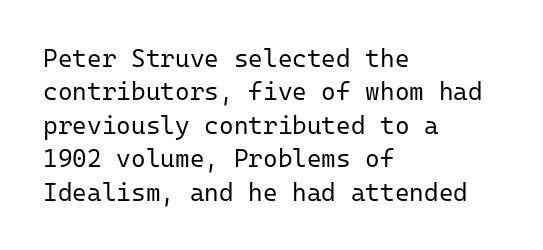
Q: Is the text bold? A: No.
Q: Is the text italic (slanted)? A: No, it is upright.
Q: Is the text underlined? A: No.
Q: How is the paragraph aligned? A: Left-aligned.
Q: Is the spacing between letters normal or unusually wide? A: Normal.
Q: Is the spacing between lines tight, normal or loose? A: Normal.
